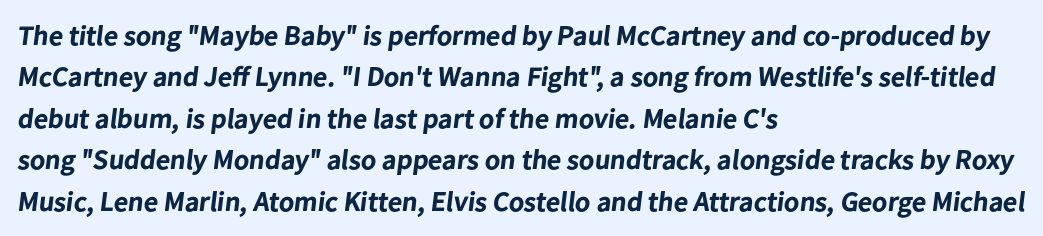
{"serif": "no", "bold": "yes", "weight": "bold", "width": "normal", "stroke_contrast": "low", "x_height": "medium", "monospaced": "no", "underline": "no", "align": "left", "line_spacing": "normal", "line_spacing_ratio": 1.48, "letter_spacing": "normal", "letter_spacing_em": 0.0, "glyph_px": 28}
